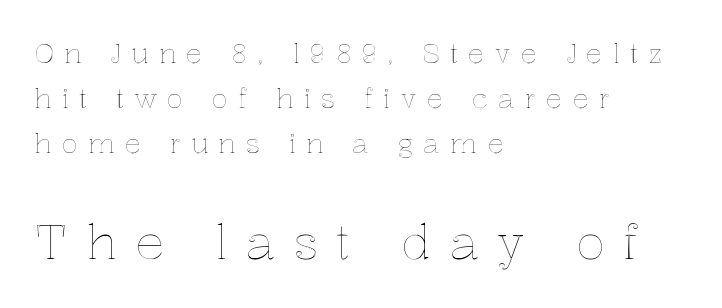
The image shows 48 px text type, upright; set left-aligned, normal line spacing (1.67x), unusually wide letter spacing (+0.38 em), not underlined; the second (bottom) block is 1.78x larger; a medium x-height.
